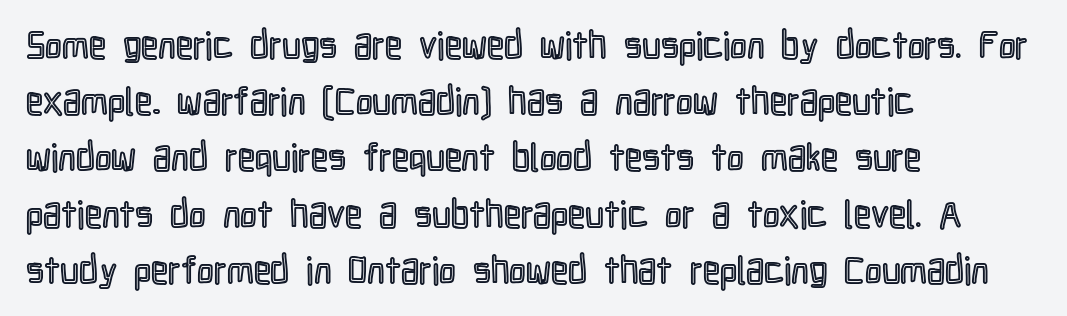
No word sits above an underline. You can tell it's not italic because the verticals are truly vertical. This sample is left-justified, so line endings fall wherever the words run out. Tracking value appears to be zero — textbook default spacing. The rendering uses natural spacing where letterforms have individual widths. The passage shown stacks its lines at a standard gap.
